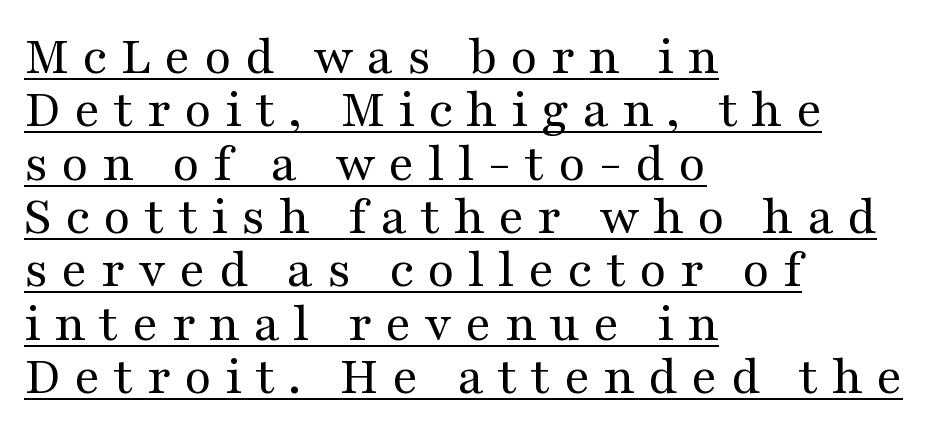
The image shows 55 px regular-weight, wide serif type, upright; set left-aligned, tight line spacing (0.97x), unusually wide letter spacing (+0.24 em), underlined; medium stroke contrast and a medium x-height.
